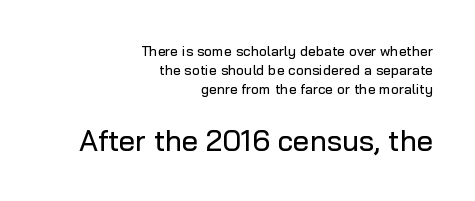
The image shows 29 px sans-serif type, upright; set right-aligned, normal line spacing (1.35x), normal letter spacing, not underlined; the second (bottom) block is 2.07x larger; low stroke contrast and a medium x-height.
